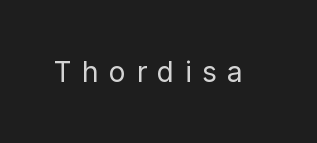
Do the characters align in a grid? No, the font is proportional. Caption: face not bold, strokes unweighted. Each row of text sits above clean, open space. Italic? Not at all — the glyphs are vertical. In terms of letterform style, serifs are entirely absent.
